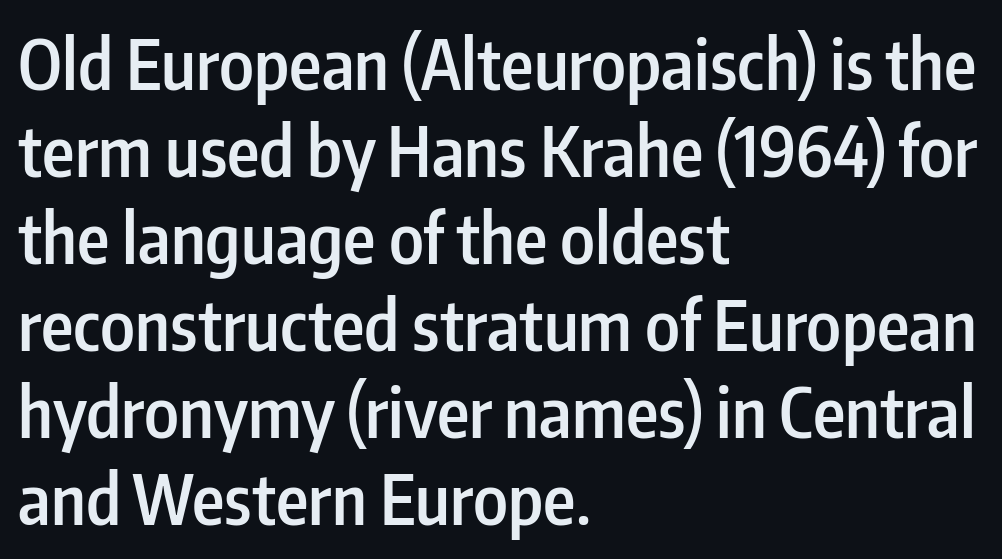
Q: Is the text bold? A: Semi-bold.
Q: Is the text italic (slanted)? A: No, it is upright.
Q: Is the typeface a serif or a sans-serif typeface? A: Sans-serif.
Q: Is the text underlined? A: No.
Q: How is the paragraph aligned? A: Left-aligned.
Q: Is the spacing between letters normal or unusually wide? A: Normal.
Q: Is the spacing between lines tight, normal or loose? A: Normal.
Q: Width (condensed, normal, or wide)? A: Condensed.
Q: Stroke contrast? A: Low.
Q: x-height? A: Medium.
Q: Monospaced? A: No.
